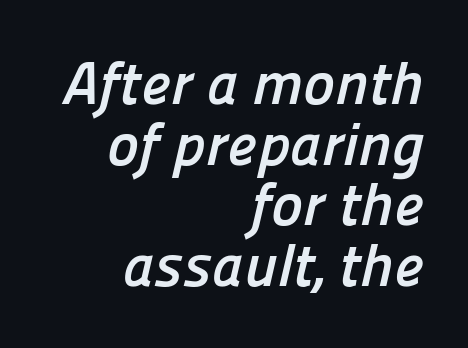
One-word summary of the alignment: right. Check where the strokes stop: nothing finishes them off — pure sans. The area under the type is left untouched. The font is running at its bold setting. Interline gaps are noticeably narrow in this sample.
